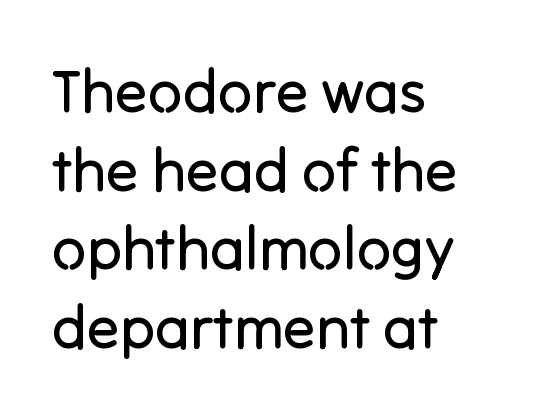
One glance says typical: line gaps are just what's usual. Horizontally, the lines are justified to the leading edge only. If you drew a line through each stem, it would be perfectly vertical. Do the characters align in a grid? No, the font is proportional.
